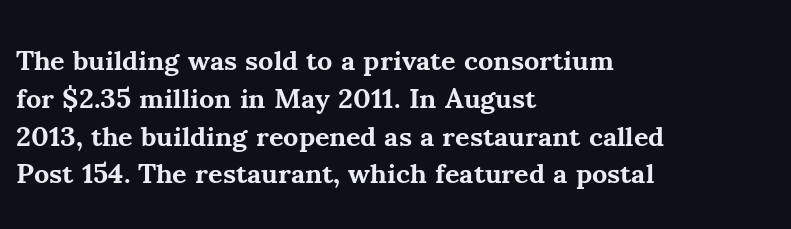
{"serif": "yes", "italic": "no", "bold": "yes", "weight": "bold", "width": "normal", "stroke_contrast": "medium", "x_height": "small", "monospaced": "no", "underline": "no", "align": "left", "line_spacing": "normal", "line_spacing_ratio": 1.35, "letter_spacing": "normal", "letter_spacing_em": 0.0, "glyph_px": 28}
